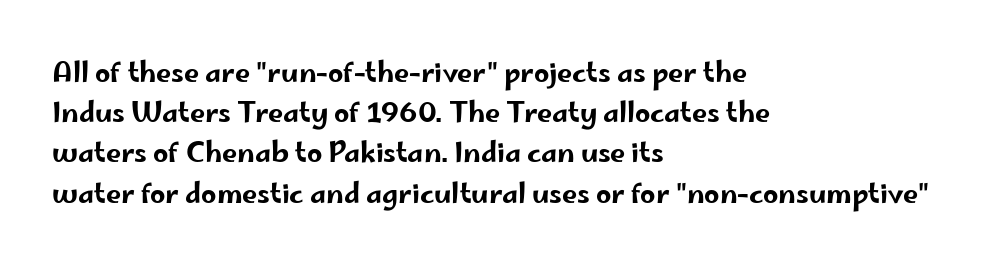
The image shows 27 px text type, upright; set left-aligned, normal line spacing (1.49x), normal letter spacing, not underlined.
